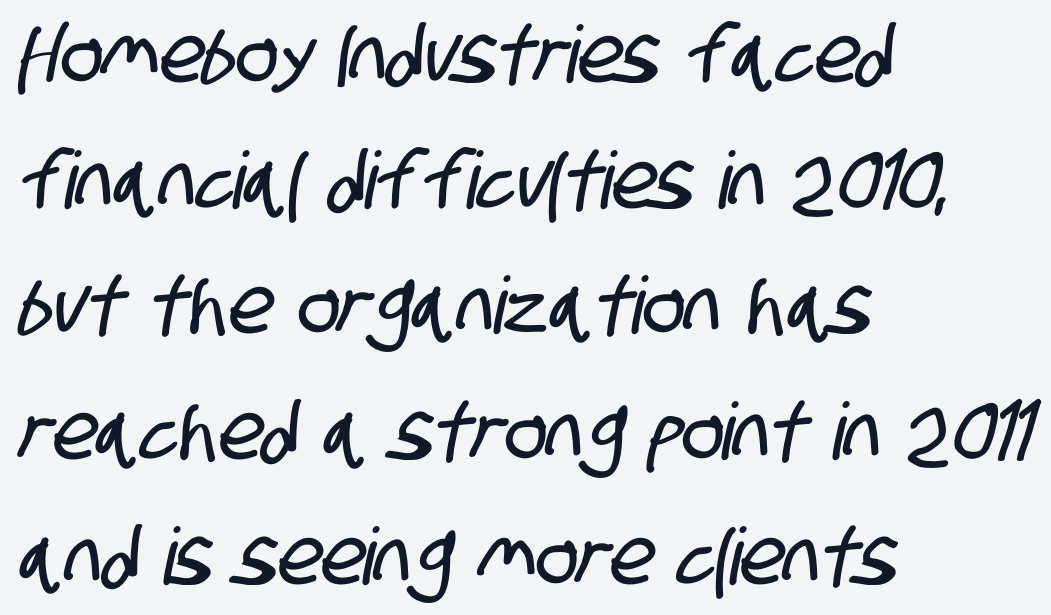
The image shows 79 px condensed sans-serif type; set left-aligned, normal line spacing (1.59x), normal letter spacing, not underlined; low stroke contrast and a large x-height.
